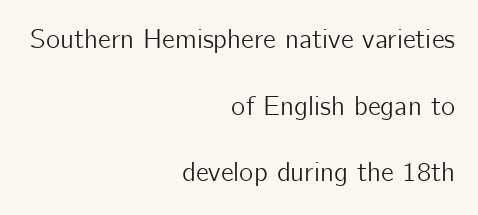
Q: Is the text italic (slanted)? A: No, it is upright.
Q: Is the text underlined? A: No.
Q: How is the paragraph aligned? A: Right-aligned.
Q: Is the spacing between letters normal or unusually wide? A: Normal.
Q: Is the spacing between lines tight, normal or loose? A: Loose.
